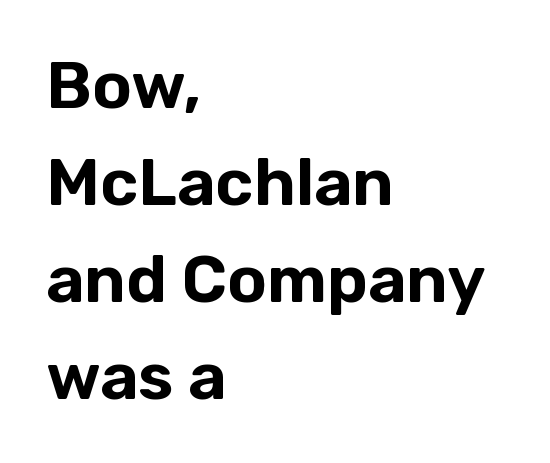
{"serif": "no", "italic": "no", "width": "normal", "stroke_contrast": "low", "x_height": "medium", "monospaced": "no", "underline": "no", "align": "left", "line_spacing": "normal", "line_spacing_ratio": 1.47, "letter_spacing": "normal", "letter_spacing_em": 0.0, "glyph_px": 66}
